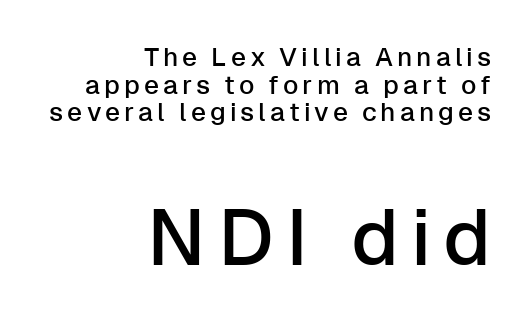
Every stem runs plumb, perpendicular to the baseline. These lines are rendered in a variable-pitch font. The rag falls on the left side of this text block. Which of the two is more prominent by size? The second, at the bottom. The specimen omits any rule beneath the text block's lines. Summary of vertical rhythm: compact, with narrow interline spacing.
